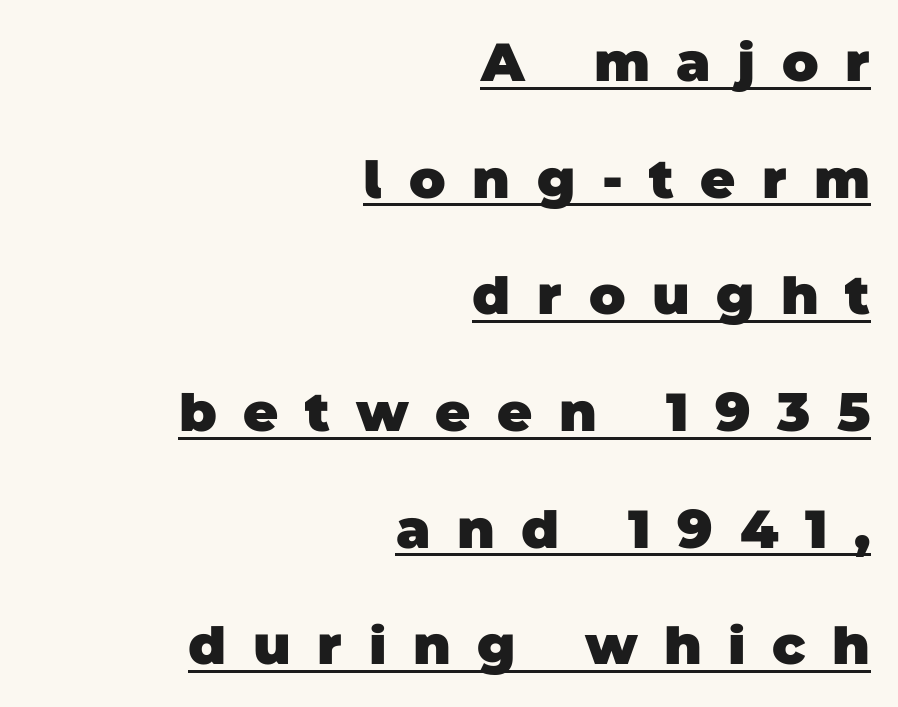
{"serif": "no", "bold": "yes", "weight": "heavy", "width": "normal", "stroke_contrast": "low", "x_height": "large", "monospaced": "no", "underline": "yes", "align": "right", "line_spacing": "loose", "line_spacing_ratio": 2.16, "letter_spacing": "wide", "letter_spacing_em": 0.49, "glyph_px": 54}
